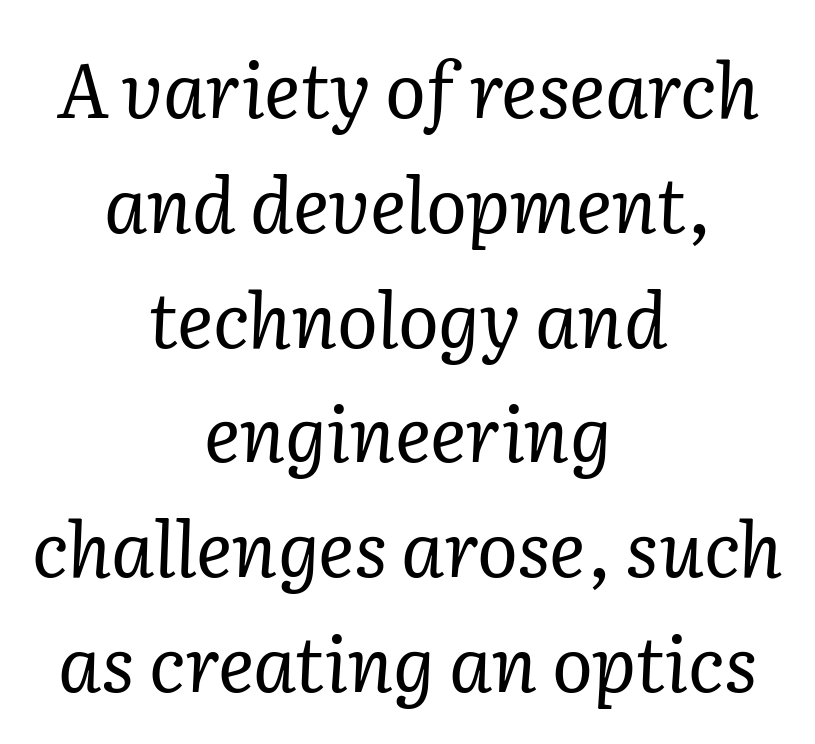
The image shows 76 px regular-weight serif type, italic (leaning right); set centered, normal line spacing (1.51x), normal letter spacing, not underlined; low stroke contrast and a medium x-height.
